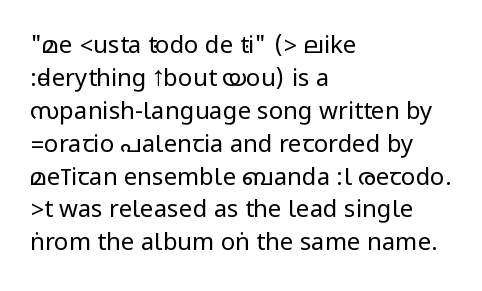
These lines stack with their left ends in a neat column. Letters rest on an invisible, unmarked baseline. The lines sit at an ordinary, default distance from one another. The type sits square on the baseline with zero lean. No letter is thick-stroked: the sample isn't bold. Default kerning and tracking; the words read as compact shapes.
